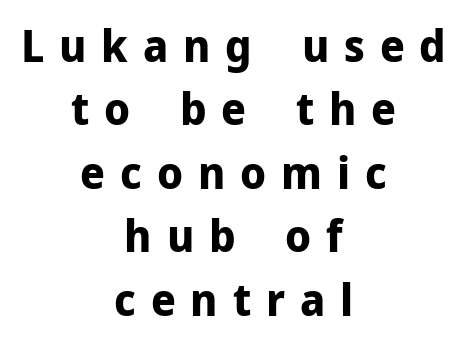
The image shows 45 px bold sans-serif type, upright; set centered, normal line spacing (1.41x), unusually wide letter spacing (+0.33 em), not underlined; low stroke contrast and a medium x-height.
